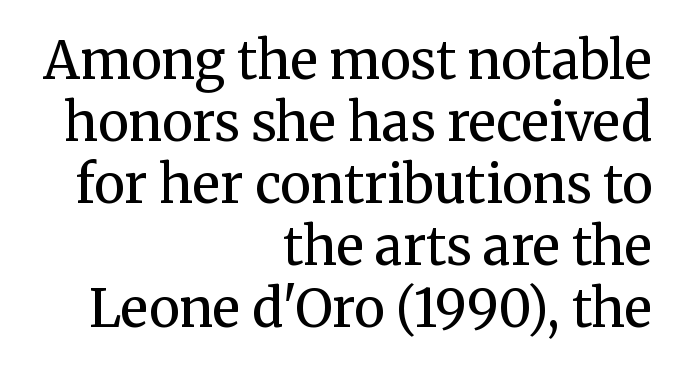
Q: Is the text bold? A: No.
Q: Is the text italic (slanted)? A: No, it is upright.
Q: Is the typeface a serif or a sans-serif typeface? A: Serif.
Q: Is the text underlined? A: No.
Q: How is the paragraph aligned? A: Right-aligned.
Q: Is the spacing between letters normal or unusually wide? A: Normal.
Q: Width (condensed, normal, or wide)? A: Normal.
Q: Stroke contrast? A: Medium.
Q: x-height? A: Medium.
Q: Monospaced? A: No.
